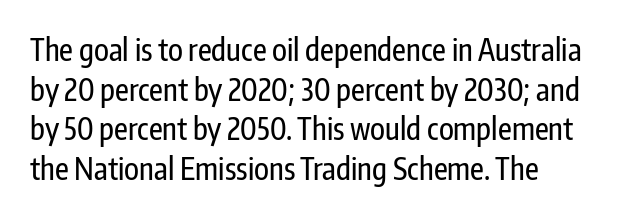
The image shows 30 px condensed sans-serif type, upright; set normal line spacing (1.32x), normal letter spacing, not underlined; low stroke contrast and a medium x-height.
